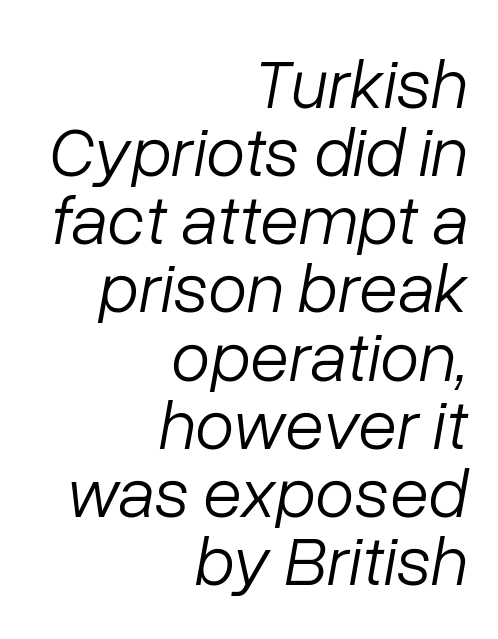
{"italic": "yes", "lean": "right", "slant_degrees": 10, "bold": "no", "weight": "light", "width": "normal", "stroke_contrast": "low", "x_height": "medium", "monospaced": "no", "underline": "no", "align": "right", "line_spacing": "tight", "line_spacing_ratio": 0.96, "letter_spacing": "normal", "letter_spacing_em": 0.0, "glyph_px": 71}
